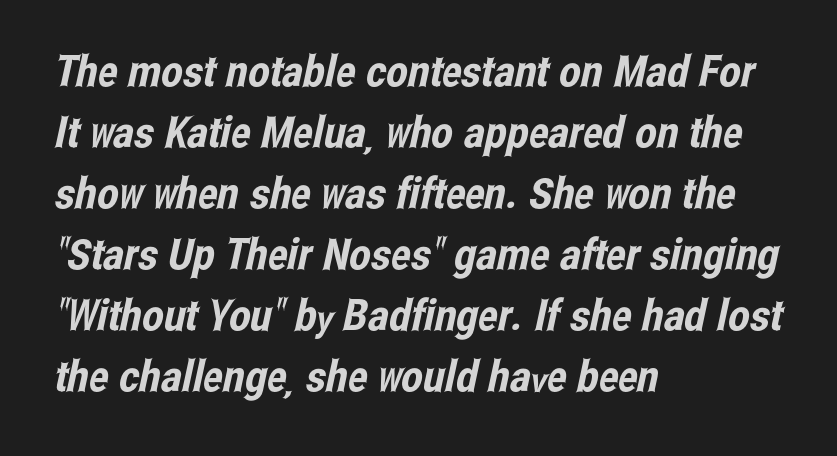
Evenly set lines give the paragraph a standard silhouette. The passage shown is typed in a proportional face where columns would drift. Does the type have serifs? No, each stem ends abruptly. Between one letter and the next there's only the usual sliver of space.
